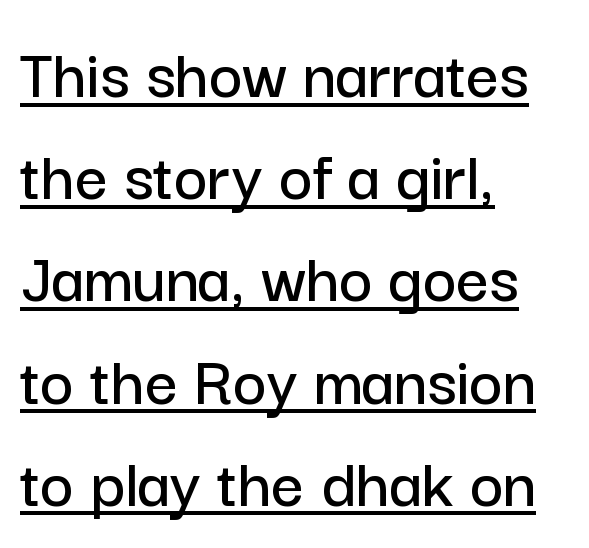
Q: Is the text italic (slanted)? A: No, it is upright.
Q: Is the typeface a serif or a sans-serif typeface? A: Sans-serif.
Q: Is the text underlined? A: Yes.
Q: How is the paragraph aligned? A: Left-aligned.
Q: Is the spacing between letters normal or unusually wide? A: Normal.
Q: Is the spacing between lines tight, normal or loose? A: Normal.
Q: Width (condensed, normal, or wide)? A: Normal.
Q: Stroke contrast? A: Low.
Q: x-height? A: Medium.
Q: Monospaced? A: No.
